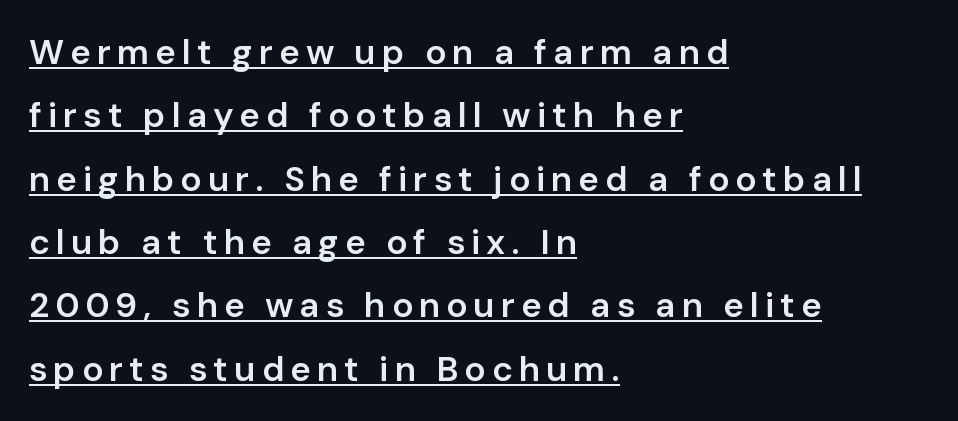
The image shows 35 px semibold sans-serif type, upright; set left-aligned, line spacing 1.81x, underlined; low stroke contrast and a medium x-height.
